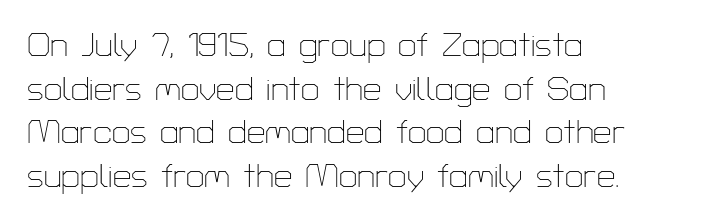
This sample uses a sans-serif face. Casual observation: everything's shoved over to the left. The space between consecutive lines is moderate. These lines keep a tight, regular rhythm from letter to letter. Counters stay open thanks to moderate or lighter strokes. These lines are rendered in a variable-pitch font.
